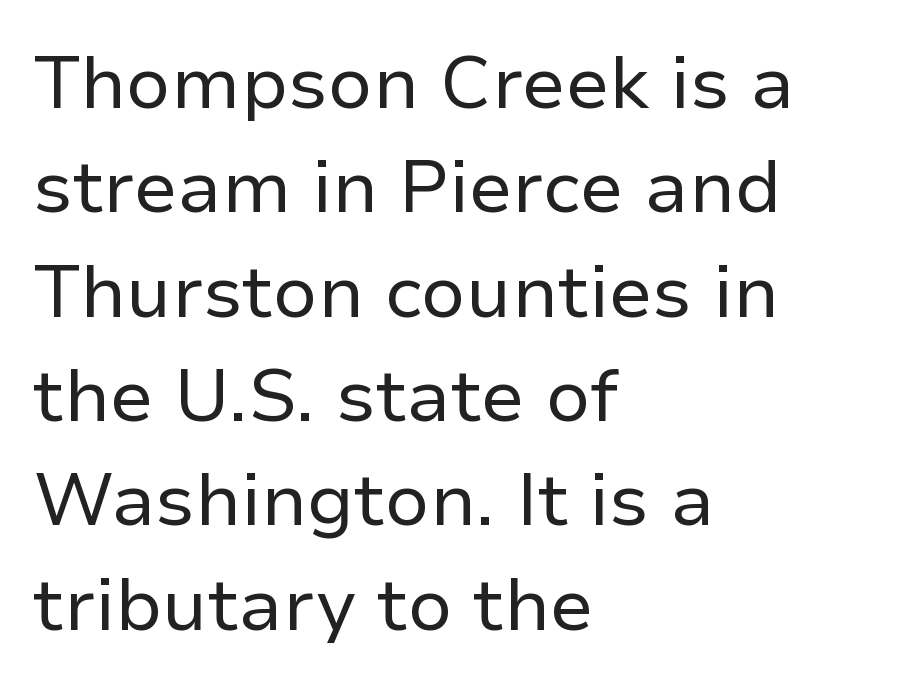
These lines are rendered in a variable-pitch font. The baseline area is clear. Stroke thickness stays within the range of a standard reading face or lighter. The rendering uses a moderate line-height, typical for paragraphs.
